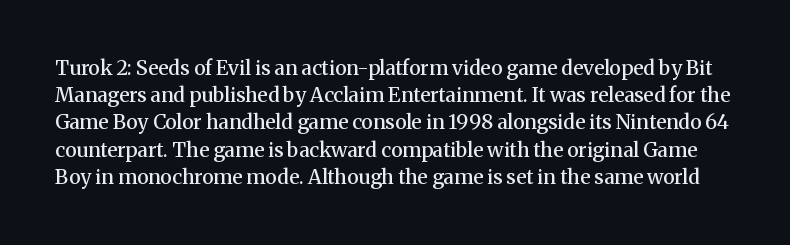
Q: Is the text bold? A: Semi-bold.
Q: Is the text italic (slanted)? A: No, it is upright.
Q: Is the text underlined? A: No.
Q: Is the spacing between letters normal or unusually wide? A: Normal.
Q: Is the spacing between lines tight, normal or loose? A: Normal.
